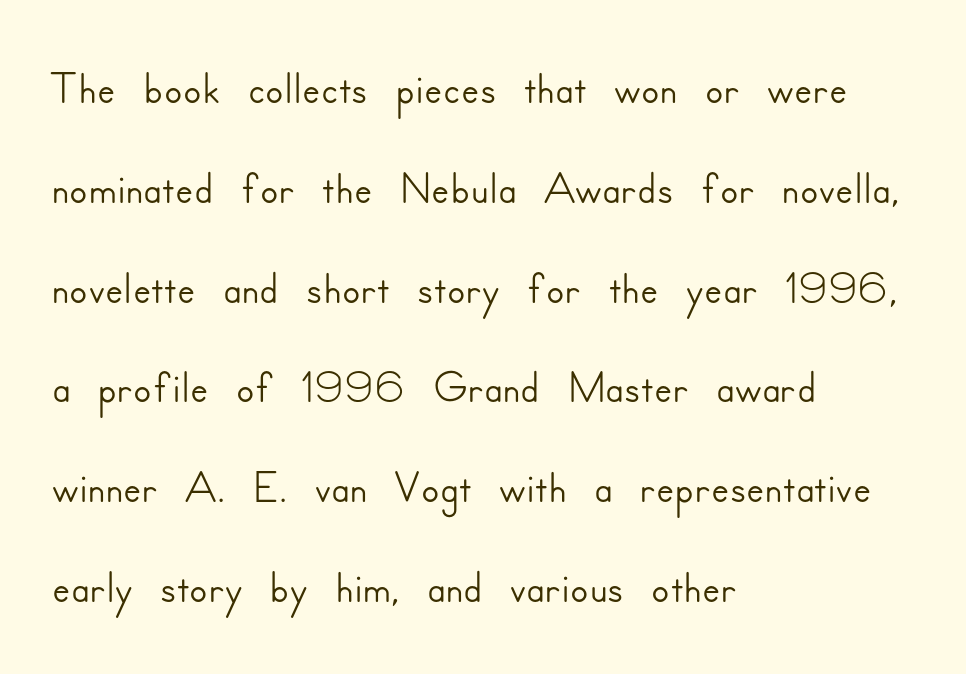
Q: Is the text italic (slanted)? A: No, it is upright.
Q: Is the typeface a serif or a sans-serif typeface? A: Sans-serif.
Q: Is the text underlined? A: No.
Q: How is the paragraph aligned? A: Left-aligned.
Q: Is the spacing between letters normal or unusually wide? A: Normal.
Q: Is the spacing between lines tight, normal or loose? A: Normal.
Q: Width (condensed, normal, or wide)? A: Normal.
Q: Stroke contrast? A: Low.
Q: x-height? A: Small.
Q: Monospaced? A: No.
